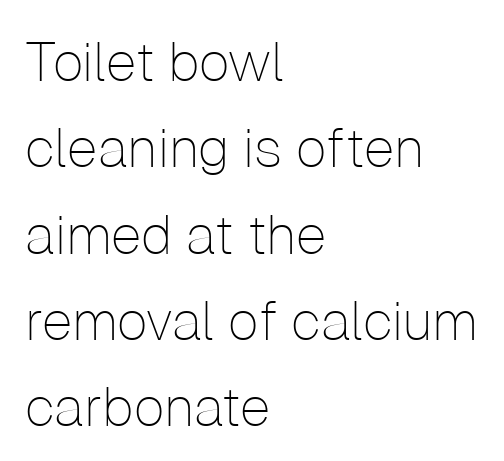
This rendering uses left alignment, leaving the right contour irregular. The rendering uses a moderate line-height, typical for paragraphs. You could call the tracking neutral — neither tight nor loose. Nope, no serifs anywhere on these letters. These lines were composed using upright roman letters.
